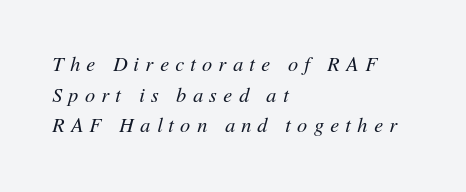
The image shows 20 px text type, italic (leaning right); set left-aligned, normal line spacing (1.53x), unusually wide letter spacing (+0.32 em), not underlined.
